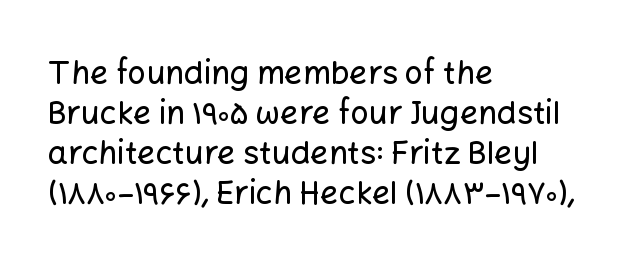
The typesetter chose a ragged-right arrangement here. Is there much room between lines? A standard amount, neither cramped nor airy. In terms of letterspacing, this is plain default setting. The typeface chosen for these lines omits serifs.
